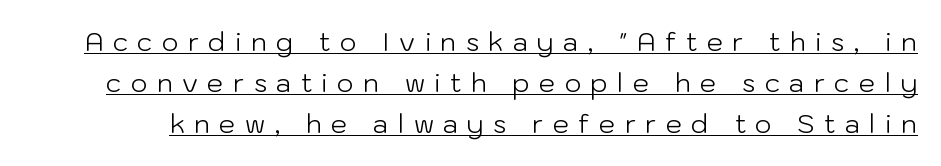
The image shows 26 px text type, upright; set normal line spacing (1.58x), unusually wide letter spacing (+0.36 em), underlined.
